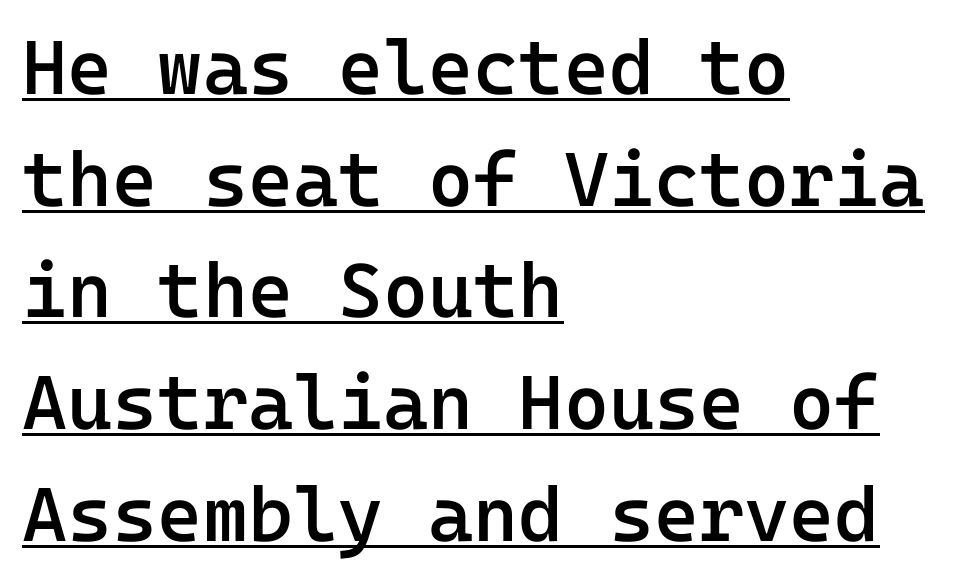
The image shows 77 px semibold sans-serif type, upright, monospaced; set left-aligned, normal line spacing (1.45x), normal letter spacing, underlined; low stroke contrast and a medium x-height.
